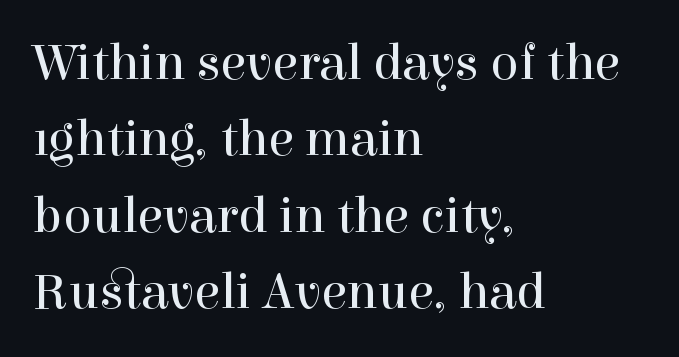
The letterforms sit shoulder to shoulder at normal distance. Unlike italic type, these characters show no tilt at all. How would I describe the line gaps? Plain and ordinary. The ragged edge is on the right, which tells us the setting is flush left.
